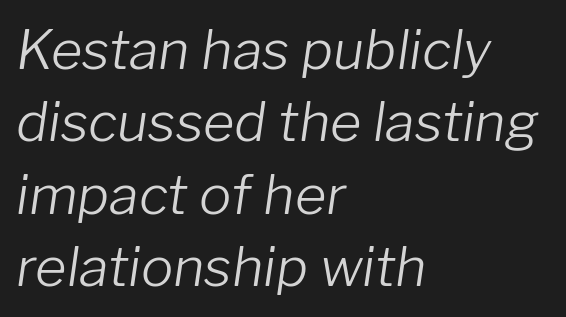
{"italic": "yes", "lean": "right", "slant_degrees": 8, "bold": "no", "weight": "light", "width": "normal", "stroke_contrast": "low", "x_height": "medium", "monospaced": "no", "underline": "no", "align": "left", "line_spacing": "normal", "line_spacing_ratio": 1.34, "letter_spacing": "normal", "letter_spacing_em": 0.0, "glyph_px": 54}
